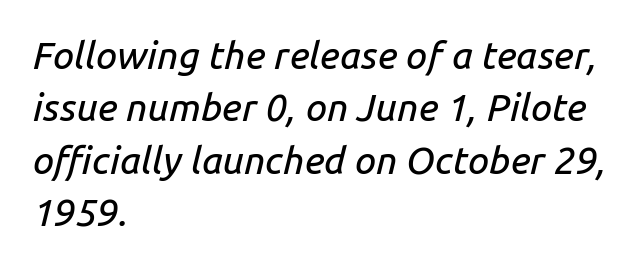
The image shows 38 px text type, italic (leaning right); set left-aligned, normal line spacing (1.38x), normal letter spacing, not underlined; low stroke contrast and a medium x-height.
